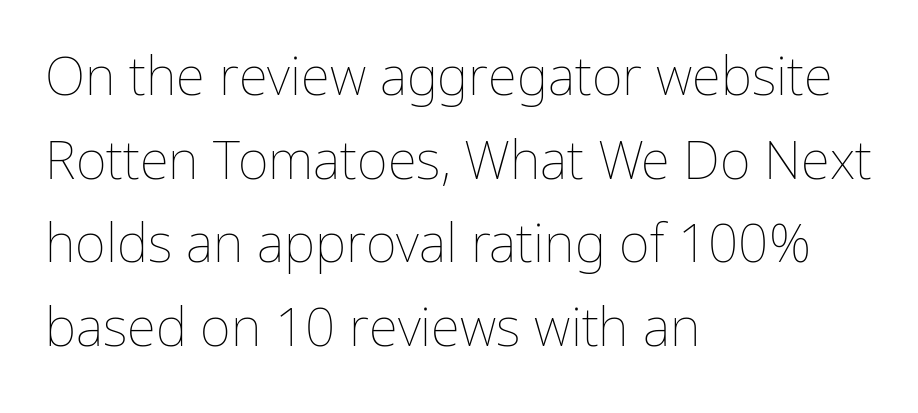
The image shows 53 px thin type, upright; set left-aligned, normal line spacing (1.58x), normal letter spacing, not underlined; low stroke contrast and a medium x-height.
